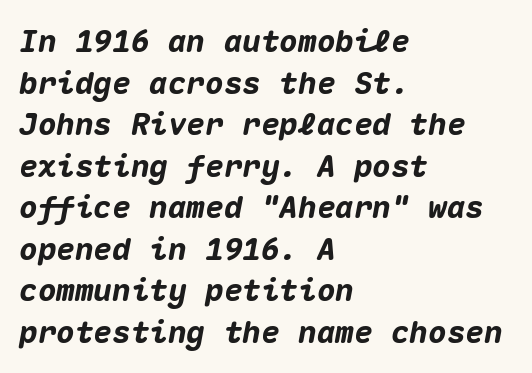
Every character sits at an angle, as italics do. The glyphs are unaccompanied by any horizontal stroke below them. This is heavy type, rendered in bold. Spacing verdict: monospaced, one width for all characters. Leading: standard.
